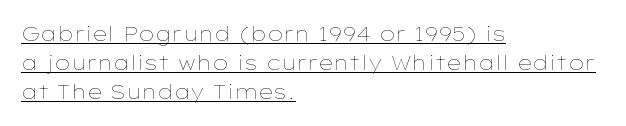
This rendering uses left alignment, leaving the right contour irregular. Nothing unusual about the tracking: characters are spaced as the font intends. A baseline rule has been typeset under these characters. The typography opts for an upright posture over an oblique one.
